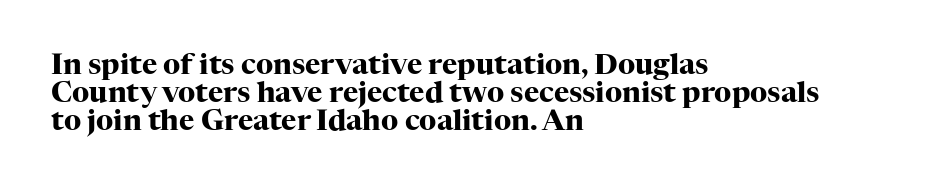
The image shows 29 px heavy serif type, upright; set left-aligned, tight line spacing (0.96x), normal letter spacing, not underlined; high stroke contrast and a medium x-height.
